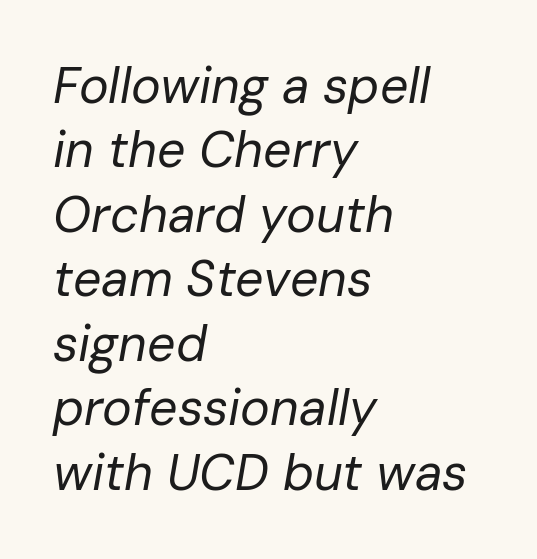
Q: Is the text bold? A: No.
Q: Is the text italic (slanted)? A: Yes, it leans right by about 10 degrees.
Q: Is the text underlined? A: No.
Q: How is the paragraph aligned? A: Left-aligned.
Q: Is the spacing between letters normal or unusually wide? A: Normal.
Q: Is the spacing between lines tight, normal or loose? A: Normal.
Q: Width (condensed, normal, or wide)? A: Normal.
Q: Stroke contrast? A: Low.
Q: x-height? A: Medium.
Q: Monospaced? A: No.
